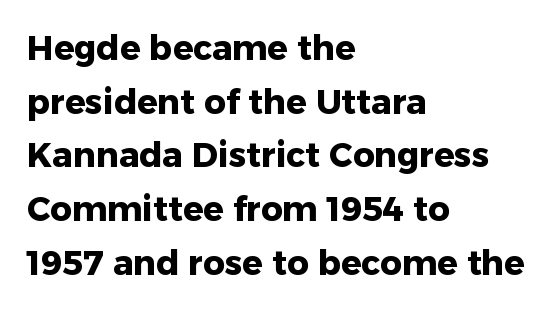
Stroke terminals: plain, sans-serif. A bare baseline throughout the passage. The letterforms sit shoulder to shoulder at normal distance. Look at the stroke-to-counter ratio: heavy, a bold. Which margin do the lines hug? The left one — the right edge is uneven. If you drew a line through each stem, it would be perfectly vertical.
